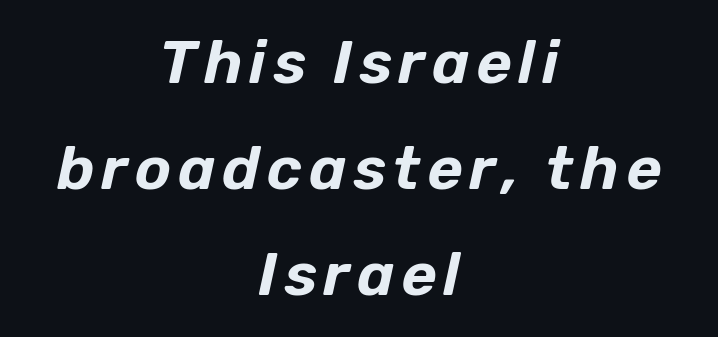
The image shows 61 px text type, italic (leaning right); set centered, line spacing 1.74x, not underlined; low stroke contrast and a medium x-height.
